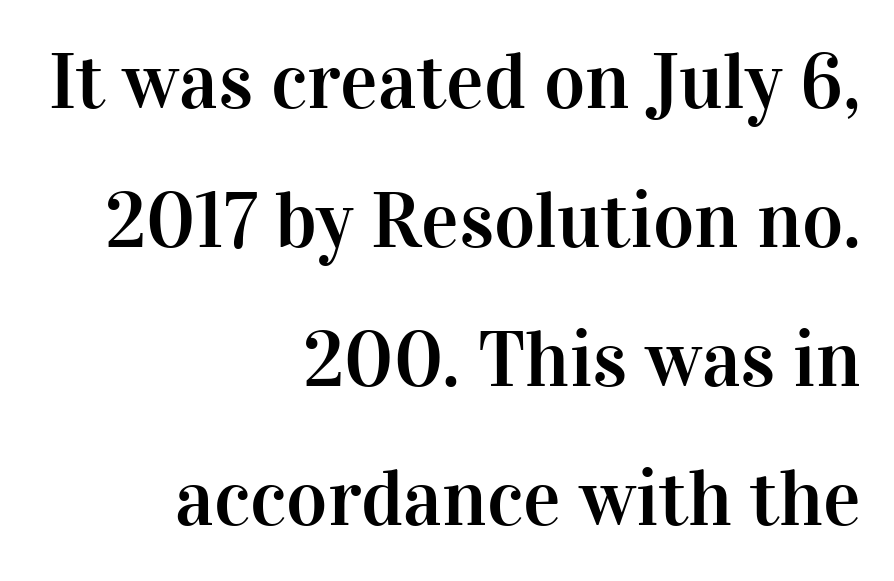
{"serif": "yes", "italic": "no", "width": "normal", "stroke_contrast": "high", "x_height": "medium", "monospaced": "no", "underline": "no", "align": "right", "line_spacing_ratio": 1.76, "letter_spacing": "normal", "letter_spacing_em": 0.0, "glyph_px": 79}
